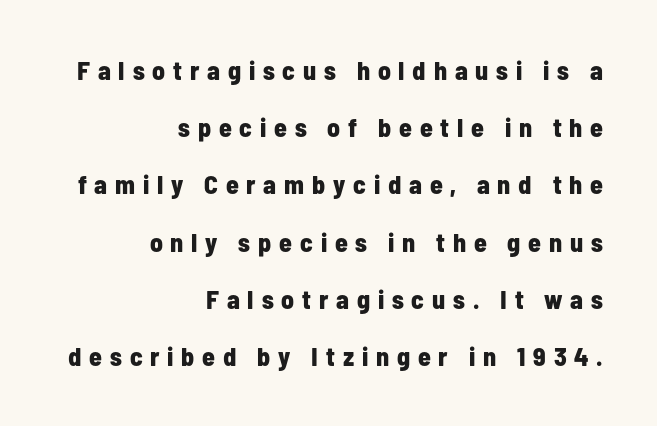
{"italic": "no", "bold": "yes", "underline": "no", "align": "right", "line_spacing": "loose", "line_spacing_ratio": 2.2, "letter_spacing": "wide", "letter_spacing_em": 0.3, "glyph_px": 26}
